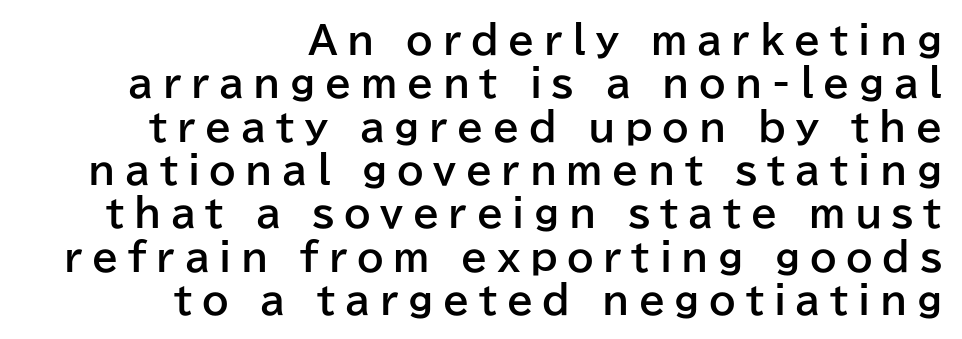
Compared with an ordinary text face, these strokes are far heavier — a full bold. This is sans-serif lettering, the kind often seen on screens and signage. Tracking value appears strongly positive — letters spread wide. The setting favours the right margin, as signatures and pull-quotes sometimes do.
